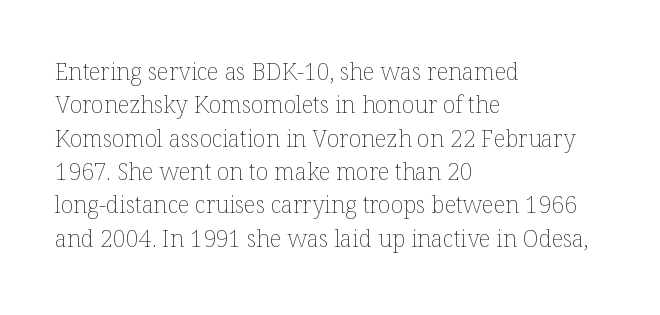
The image shows 23 px text type, upright; set left-aligned, normal line spacing (1.45x), normal letter spacing, not underlined.
